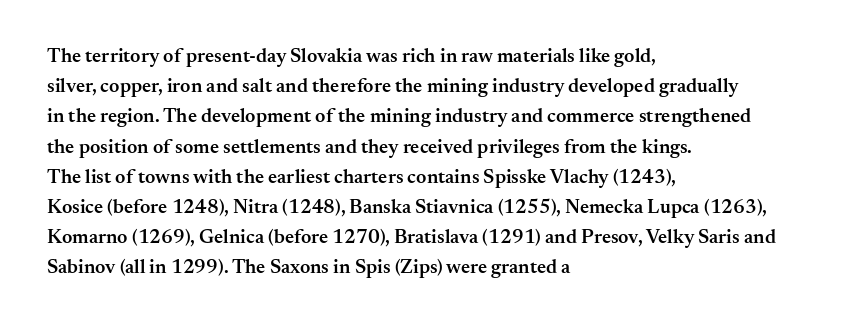
{"italic": "no", "bold": "semi", "underline": "no", "align": "left", "line_spacing": "normal", "line_spacing_ratio": 1.51, "letter_spacing": "normal", "letter_spacing_em": 0.0, "glyph_px": 20}
